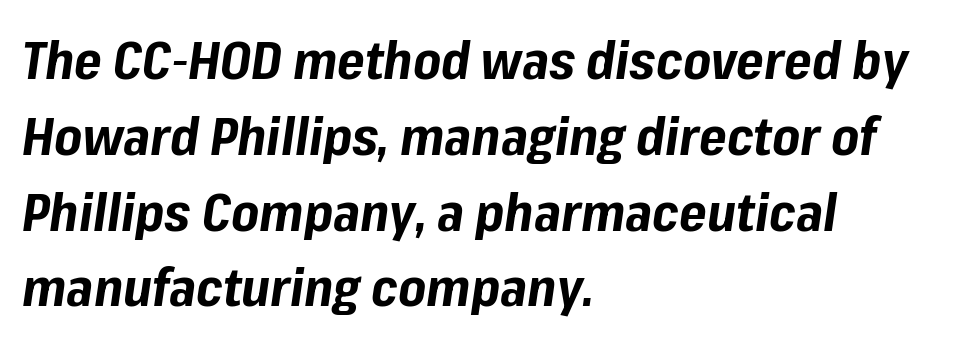
The image shows 53 px bold type, italic (leaning right); set left-aligned, normal line spacing (1.43x), normal letter spacing, not underlined; low stroke contrast and a medium x-height.
